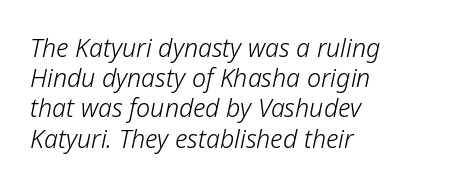
{"italic": "yes", "lean": "right", "slant_degrees": 12, "bold": "no", "underline": "no", "align": "left", "line_spacing_ratio": 1.21, "letter_spacing": "normal", "letter_spacing_em": 0.0, "glyph_px": 25}
